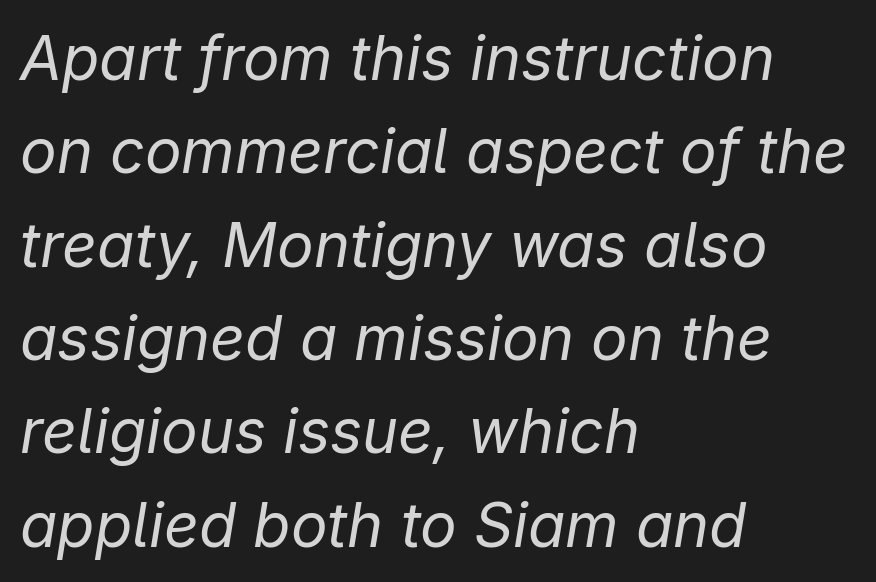
{"italic": "yes", "lean": "right", "slant_degrees": 9, "bold": "no", "weight": "regular", "width": "normal", "stroke_contrast": "low", "x_height": "medium", "monospaced": "no", "underline": "no", "align": "left", "line_spacing": "normal", "line_spacing_ratio": 1.53, "letter_spacing": "normal", "letter_spacing_em": 0.0, "glyph_px": 61}
